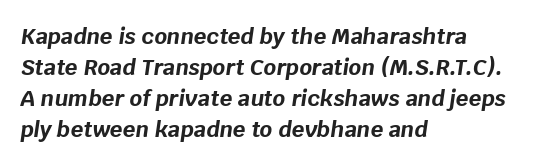
{"italic": "yes", "lean": "right", "slant_degrees": 8, "bold": "yes", "underline": "no", "align": "left", "line_spacing": "normal", "line_spacing_ratio": 1.41, "letter_spacing": "normal", "letter_spacing_em": 0.0, "glyph_px": 22}
